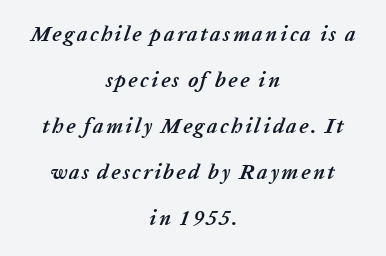
Q: Is the text bold? A: Yes.
Q: Is the text italic (slanted)? A: Yes, it leans right by about 20 degrees.
Q: Is the text underlined? A: No.
Q: How is the paragraph aligned? A: Centered.
Q: Is the spacing between lines tight, normal or loose? A: Loose.
